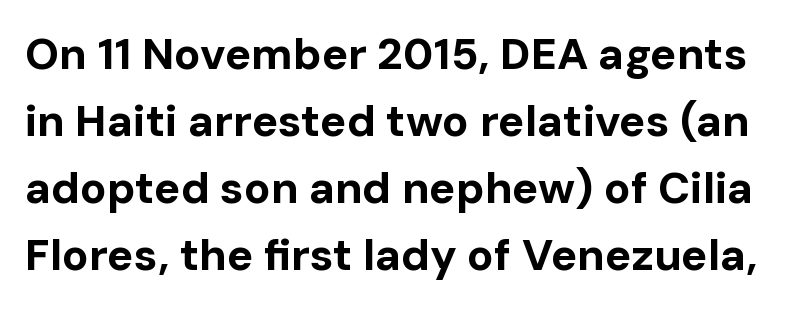
{"serif": "no", "italic": "no", "bold": "yes", "weight": "bold", "width": "normal", "stroke_contrast": "low", "x_height": "medium", "monospaced": "no", "underline": "no", "line_spacing": "normal", "line_spacing_ratio": 1.52, "letter_spacing": "normal", "letter_spacing_em": 0.0, "glyph_px": 44}
